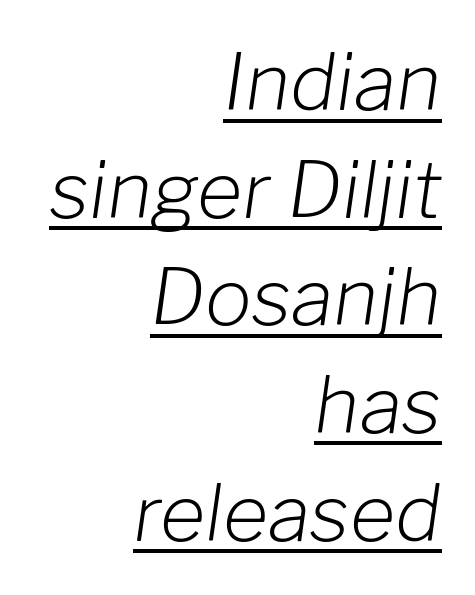
A student would call this right alignment; a typographer would say flush right, rag left. These lines are rendered in a variable-pitch font. Evenly set lines give the paragraph a standard silhouette. The passage shown has conventional tracking throughout. This sample uses an oblique cut, with every glyph tilted off the vertical. This is not heavy type; no bold has been used.
